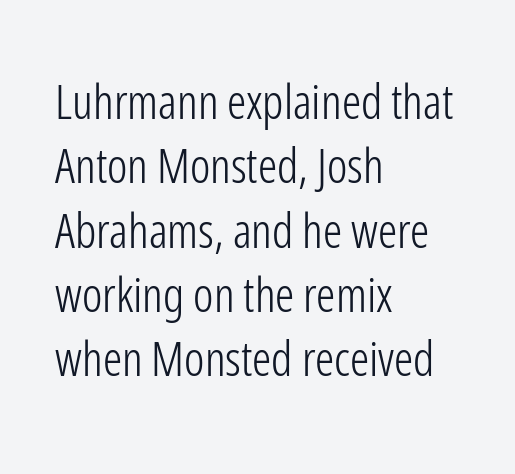
Q: Is the text bold? A: No.
Q: Is the text italic (slanted)? A: No, it is upright.
Q: Is the typeface a serif or a sans-serif typeface? A: Sans-serif.
Q: Is the text underlined? A: No.
Q: How is the paragraph aligned? A: Left-aligned.
Q: Is the spacing between letters normal or unusually wide? A: Normal.
Q: Is the spacing between lines tight, normal or loose? A: Normal.
Q: Width (condensed, normal, or wide)? A: Condensed.
Q: Stroke contrast? A: Low.
Q: x-height? A: Medium.
Q: Monospaced? A: No.
